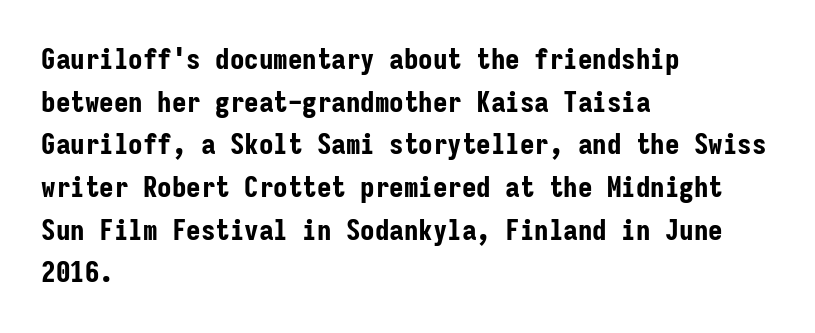
Q: Is the text bold? A: Yes.
Q: Is the text italic (slanted)? A: No, it is upright.
Q: Is the typeface a serif or a sans-serif typeface? A: Sans-serif.
Q: Is the text underlined? A: No.
Q: How is the paragraph aligned? A: Left-aligned.
Q: Is the spacing between letters normal or unusually wide? A: Normal.
Q: Is the spacing between lines tight, normal or loose? A: Normal.
Q: Width (condensed, normal, or wide)? A: Condensed.
Q: Stroke contrast? A: Low.
Q: x-height? A: Medium.
Q: Monospaced? A: Yes.
